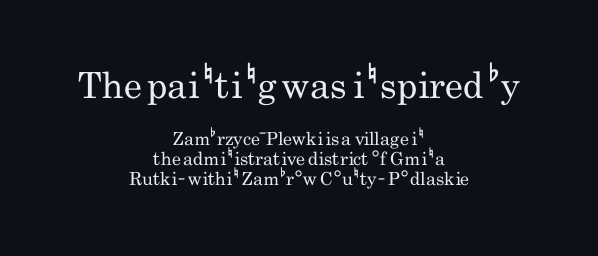
The image shows 36 px regular-weight, condensed sans-serif type, upright; set centered, tight line spacing (1.11x), normal letter spacing, not underlined; the first (top) block is 2.0x larger; low stroke contrast and a small x-height.
